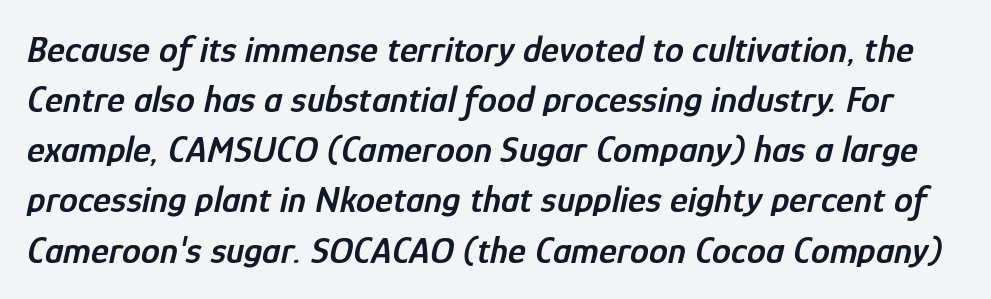
The image shows 38 px semibold, condensed type, italic (leaning right); set normal line spacing (1.32x), normal letter spacing, not underlined; low stroke contrast and a medium x-height.
